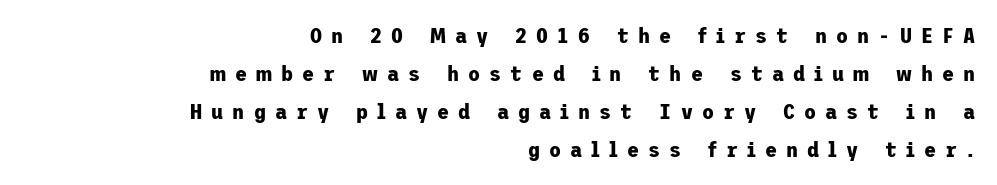
Tracking value appears strongly positive — letters spread wide. A flush-right, rag-left setting is used for this passage. The string is rendered with underlining switched off. A dark, heavy texture on the line: the type is bold. Posture: straight, roman, zero tilt.
